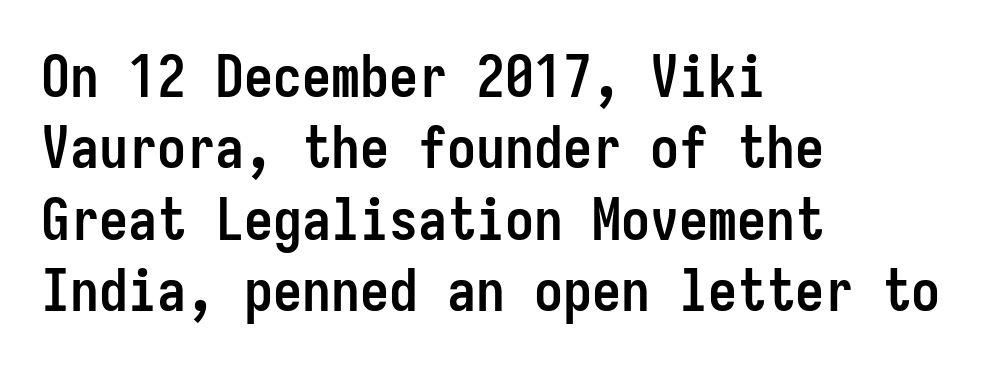
Notice how the passage keeps a crisp vertical edge on the left only. Does extra space separate the letters? No, they use regular spacing. Note the uniform advance width — an 'i' takes as much space as an 'm'. The space beneath each line is pristine and unruled. The designer went with a sans here, leaving each stem footless.
